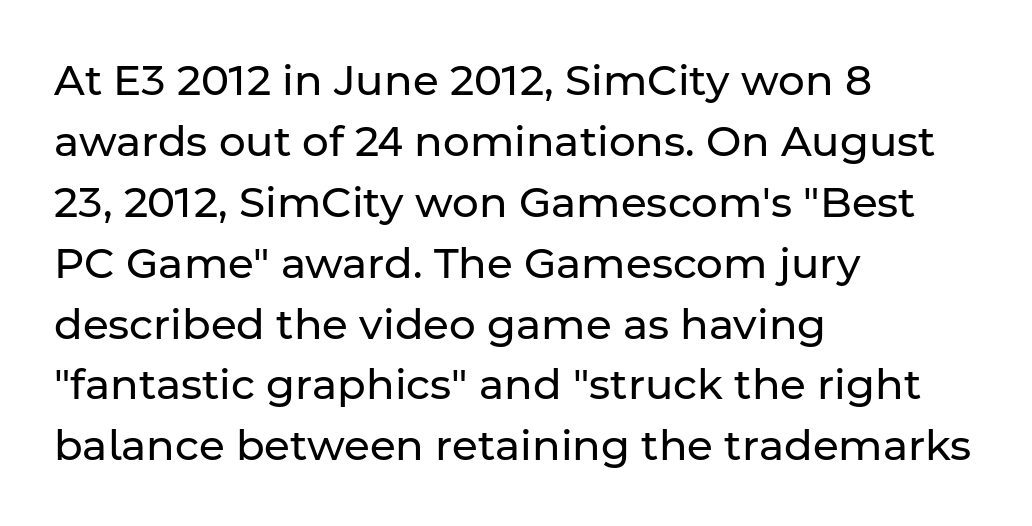
Are there feet on the stems? There aren't — it's a sans. No heavy texture on the line: the type isn't bold. Each letter keeps its own natural width here, so spacing adapts to shape. Notice how the passage keeps a crisp vertical edge on the left only. Anything drawn beneath the words? Only blank space.
